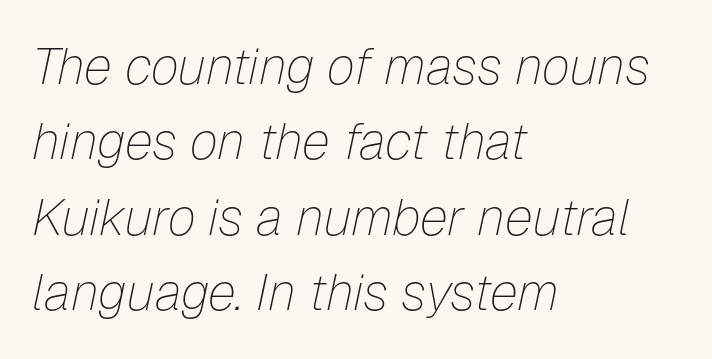
Q: Is the text bold? A: No.
Q: Is the text italic (slanted)? A: Yes, it leans right by about 12 degrees.
Q: Is the text underlined? A: No.
Q: How is the paragraph aligned? A: Left-aligned.
Q: Is the spacing between letters normal or unusually wide? A: Normal.
Q: Is the spacing between lines tight, normal or loose? A: Normal.
Q: Width (condensed, normal, or wide)? A: Normal.
Q: Stroke contrast? A: Low.
Q: x-height? A: Medium.
Q: Monospaced? A: No.
